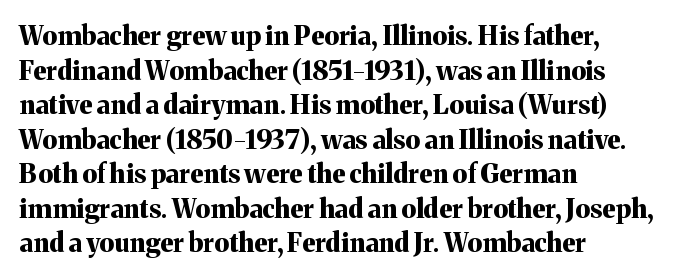
{"italic": "no", "bold": "yes", "underline": "no", "align": "left", "line_spacing": "normal", "line_spacing_ratio": 1.33, "letter_spacing": "normal", "letter_spacing_em": 0.0, "glyph_px": 26}
